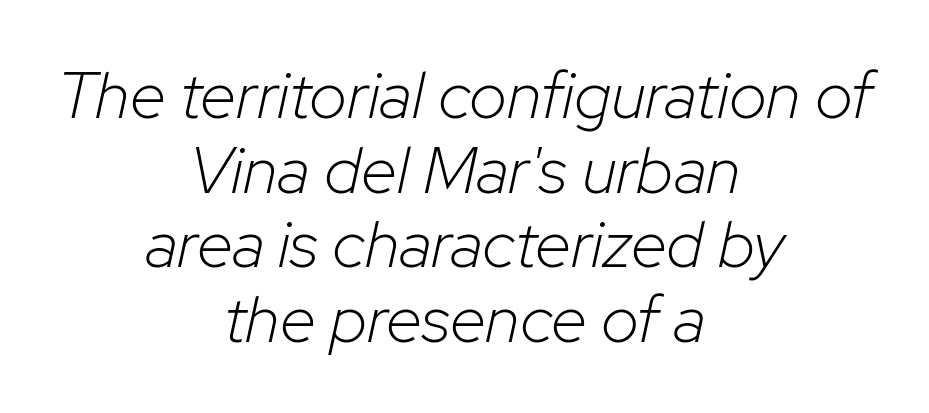
The image shows 66 px light type, italic (leaning right); set centered, tight line spacing (1.13x), normal letter spacing, not underlined; low stroke contrast and a medium x-height.
